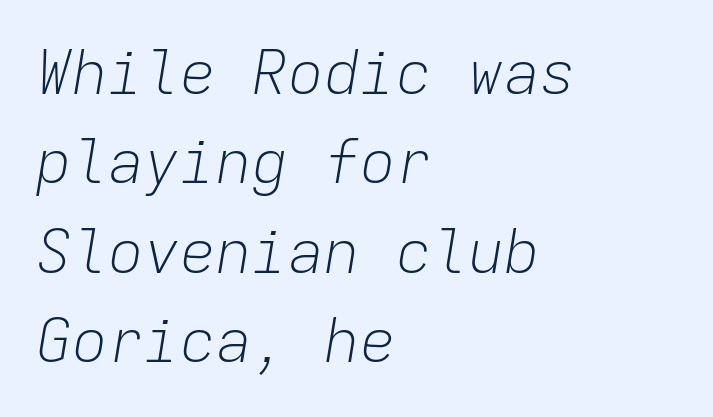
The paragraph has a hard left edge and a soft right edge. Underlining? Definitely not there. Note the uniform advance width — an 'i' takes as much space as an 'm'. Compared with typical paragraphs, the rows here are spaced about the same.
